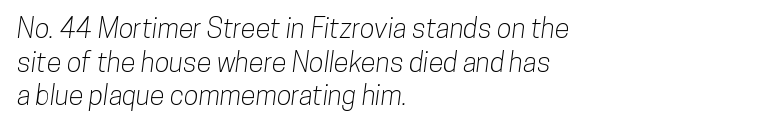
The image shows 27 px text type; set left-aligned, normal line spacing (1.25x), normal letter spacing, not underlined.
